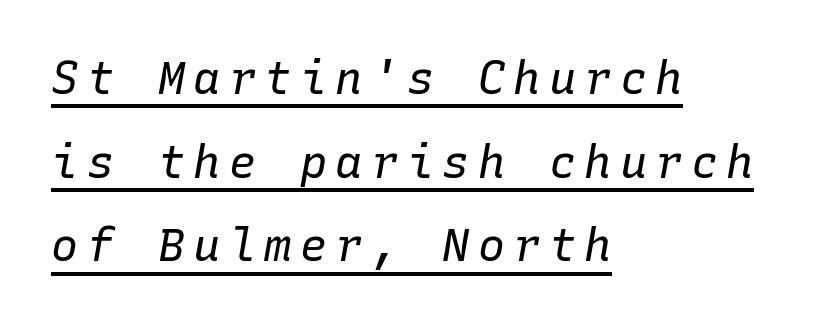
The image shows 45 px regular-weight type, italic (leaning right), monospaced; set left-aligned, line spacing 1.86x, underlined; low stroke contrast and a medium x-height.
